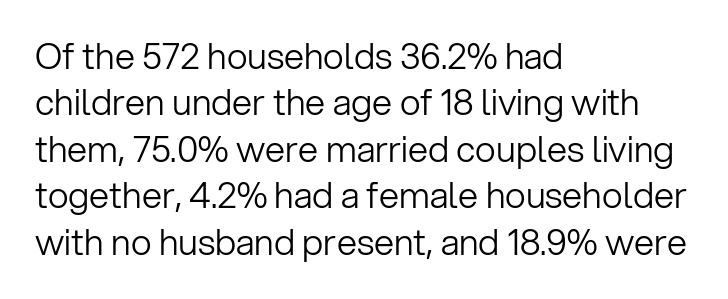
Honestly, the letter spacing is just normal — you wouldn't notice it. The characters are drawn with everyday or finer stroke widths. The line-height multiplier appears to be the usual default. Plain, unruled lines of type. Varying glyph widths throughout — classic text-font behaviour.
